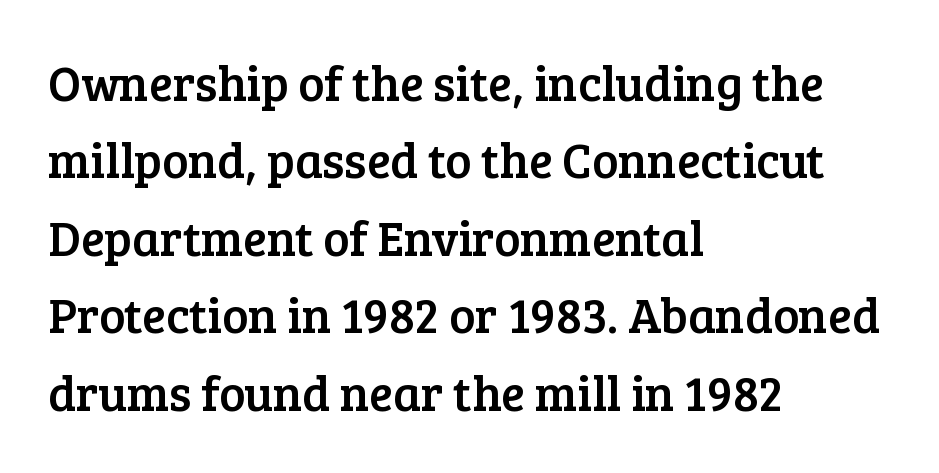
The words here are not underlined. Honestly, the letter spacing is just normal — you wouldn't notice it. Evenly set lines give the paragraph a standard silhouette. The letters carry serifs — small finishing strokes at the ends of their stems. This rendering uses left alignment, leaving the right contour irregular.
